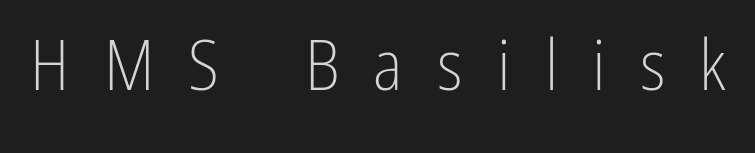
{"serif": "no", "italic": "no", "bold": "no", "weight": "light", "width": "condensed", "stroke_contrast": "low", "x_height": "medium", "monospaced": "no", "underline": "no", "letter_spacing": "wide", "letter_spacing_em": 0.49, "glyph_px": 70}
